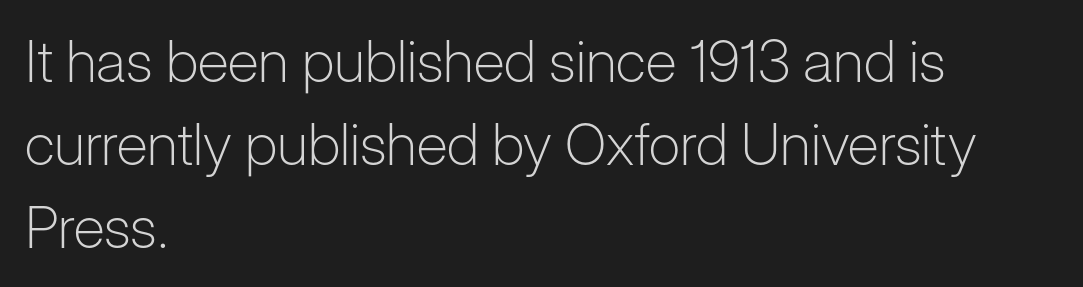
Q: Is the text bold? A: No.
Q: Is the text italic (slanted)? A: No, it is upright.
Q: Is the typeface a serif or a sans-serif typeface? A: Sans-serif.
Q: Is the text underlined? A: No.
Q: How is the paragraph aligned? A: Left-aligned.
Q: Is the spacing between letters normal or unusually wide? A: Normal.
Q: Is the spacing between lines tight, normal or loose? A: Normal.
Q: Width (condensed, normal, or wide)? A: Normal.
Q: Stroke contrast? A: Low.
Q: x-height? A: Medium.
Q: Monospaced? A: No.
